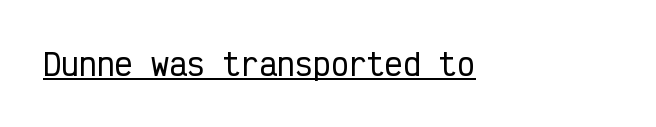
The image shows 30 px condensed sans-serif type, upright, monospaced; set normal letter spacing, underlined; low stroke contrast and a medium x-height.
